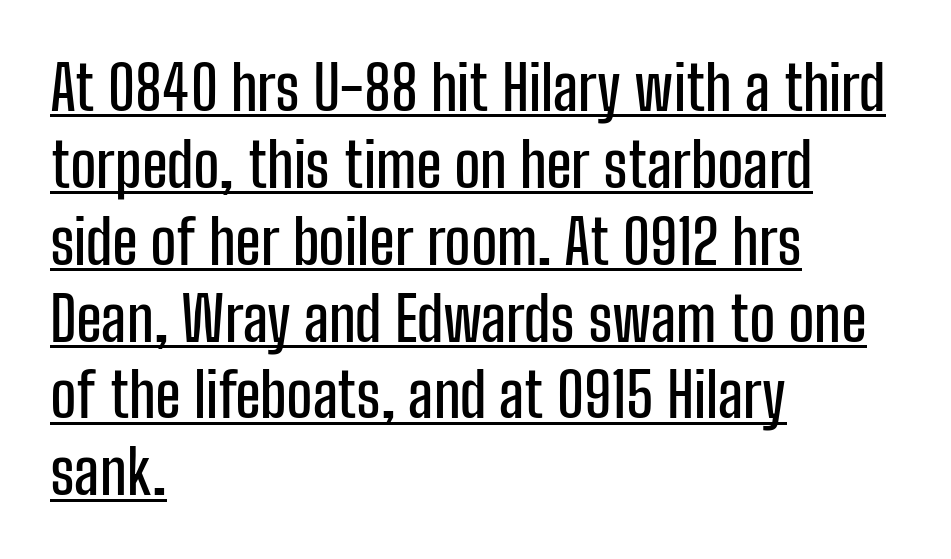
Q: Is the text italic (slanted)? A: No, it is upright.
Q: Is the typeface a serif or a sans-serif typeface? A: Sans-serif.
Q: Is the text underlined? A: Yes.
Q: How is the paragraph aligned? A: Left-aligned.
Q: Is the spacing between letters normal or unusually wide? A: Normal.
Q: Is the spacing between lines tight, normal or loose? A: Normal.
Q: Width (condensed, normal, or wide)? A: Condensed.
Q: Stroke contrast? A: Low.
Q: x-height? A: Medium.
Q: Monospaced? A: No.
